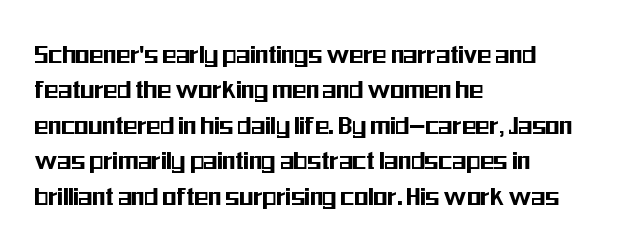
{"serif": "no", "italic": "no", "width": "condensed", "stroke_contrast": "medium", "x_height": "medium", "monospaced": "no", "underline": "no", "align": "left", "line_spacing_ratio": 1.22, "letter_spacing": "normal", "letter_spacing_em": 0.0, "glyph_px": 29}
